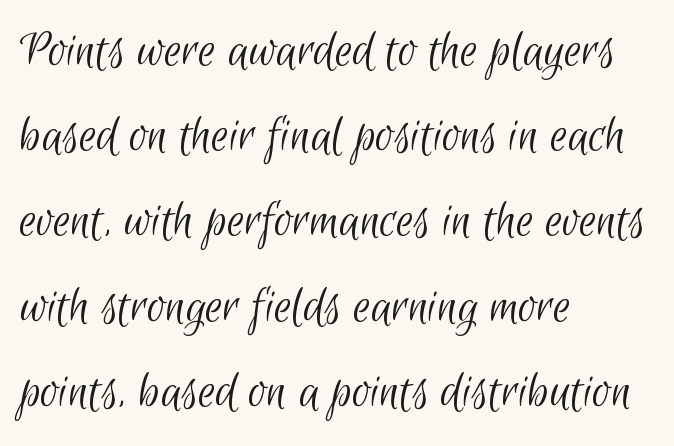
Each letter keeps its own natural width here, so spacing adapts to shape. Spacing between characters is what you'd get straight out of the box. Are there feet on the stems? There aren't — it's a sans. The typesetter chose a ragged-right arrangement here. Weight: in the light-to-regular range.
